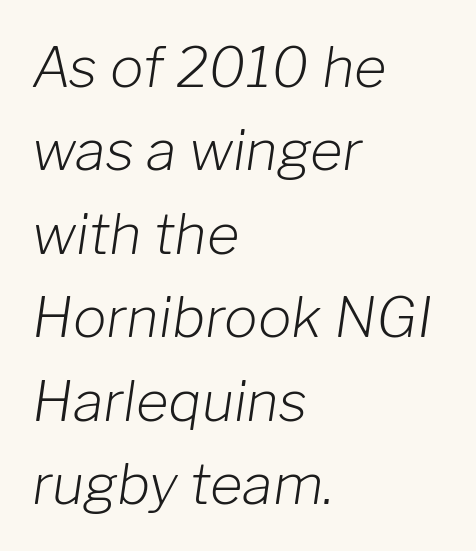
{"italic": "yes", "lean": "right", "slant_degrees": 8, "bold": "no", "weight": "light", "width": "normal", "stroke_contrast": "low", "x_height": "medium", "monospaced": "no", "underline": "no", "align": "left", "line_spacing": "normal", "line_spacing_ratio": 1.49, "letter_spacing": "normal", "letter_spacing_em": 0.0, "glyph_px": 56}
